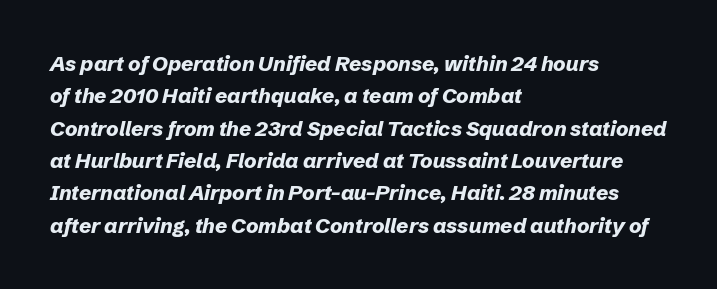
Designer's note — italics engaged. Each line starts at the same left margin while the right side varies. The space directly below the letters is spotless. The passage shown has conventional tracking throughout. Reading down the column, the eye jumps a familiar distance to each next line. The passage shown is emphatically bold.
